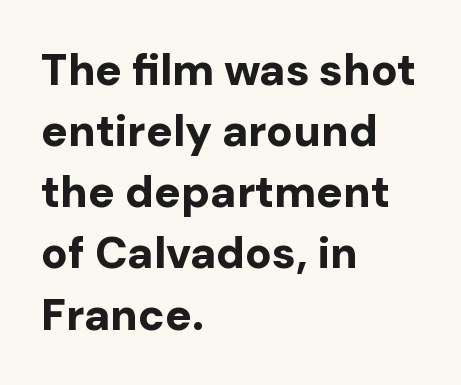
The image shows 44 px bold sans-serif type, upright; set left-aligned, normal line spacing (1.39x), normal letter spacing, not underlined; low stroke contrast and a medium x-height.
